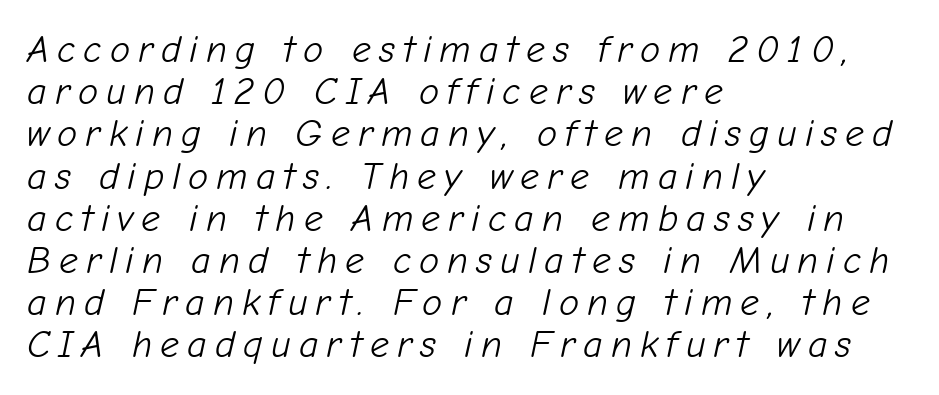
The image shows 38 px light type, italic (leaning right); set left-aligned, tight line spacing (1.11x), unusually wide letter spacing (+0.21 em), not underlined; low stroke contrast and a medium x-height.
